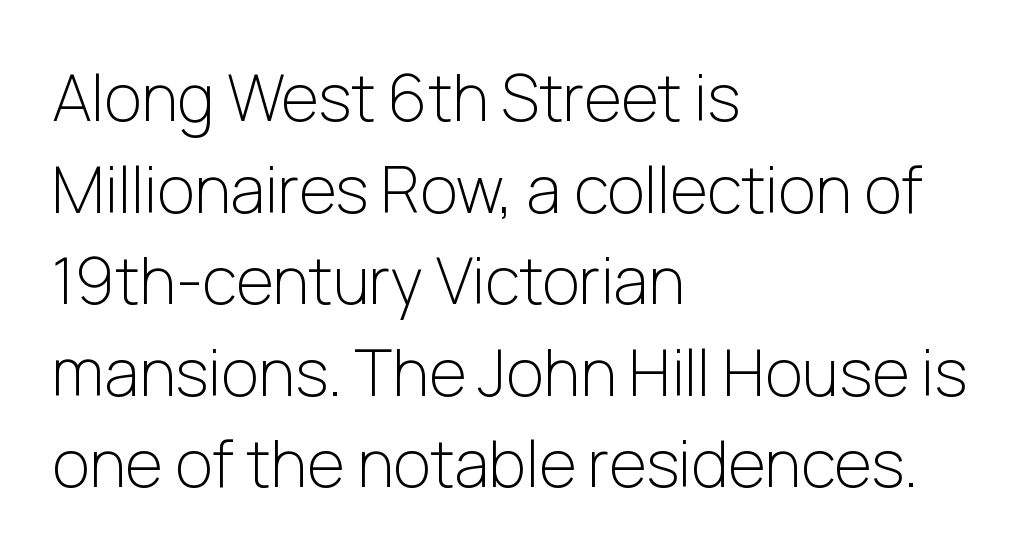
Q: Is the text bold? A: No.
Q: Is the text italic (slanted)? A: No, it is upright.
Q: Is the typeface a serif or a sans-serif typeface? A: Sans-serif.
Q: Is the text underlined? A: No.
Q: How is the paragraph aligned? A: Left-aligned.
Q: Is the spacing between letters normal or unusually wide? A: Normal.
Q: Is the spacing between lines tight, normal or loose? A: Normal.
Q: Width (condensed, normal, or wide)? A: Normal.
Q: Stroke contrast? A: Low.
Q: x-height? A: Medium.
Q: Monospaced? A: No.
